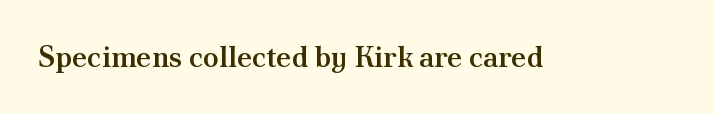
Each glyph is drawn with semibold strokes, heavier than normal yet not fully bold. The letterforms sit shoulder to shoulder at normal distance. You could not count columns in this text — the font is proportionally spaced. Anything drawn beneath the words? Only blank space. The typography opts for an upright posture over an oblique one. The characters display serif detailing at their extremities.
